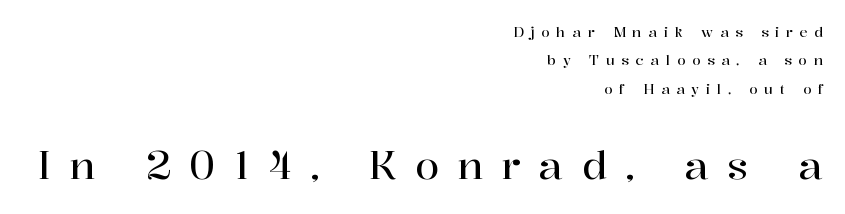
{"serif": "yes", "italic": "no", "width": "normal", "stroke_contrast": "high", "x_height": "medium", "monospaced": "no", "underline": "no", "align": "right", "line_spacing": "loose", "line_spacing_ratio": 2.02, "letter_spacing": "wide", "letter_spacing_em": 0.47, "larger_block": "second", "size_ratio": 2.79, "glyph_px": 39}
